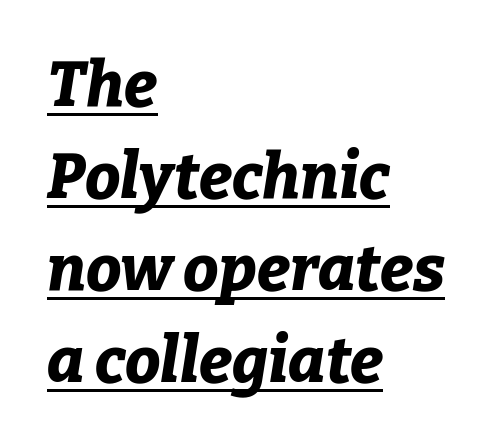
The image shows 63 px bold type, italic (leaning right); set left-aligned, normal line spacing (1.46x), normal letter spacing, underlined; low stroke contrast and a medium x-height.
